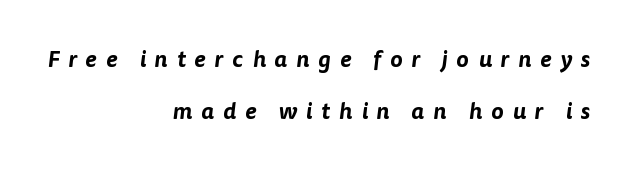
Q: Is the text underlined? A: No.
Q: How is the paragraph aligned? A: Right-aligned.
Q: Is the spacing between letters normal or unusually wide? A: Unusually wide.
Q: Is the spacing between lines tight, normal or loose? A: Loose.
